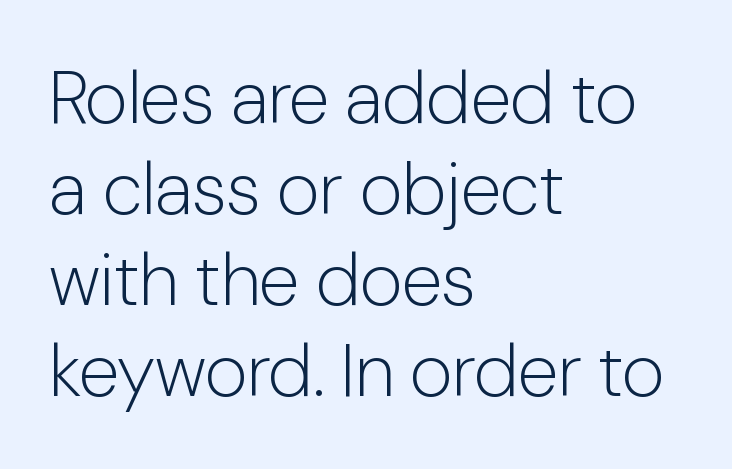
{"serif": "no", "italic": "no", "bold": "no", "weight": "light", "width": "normal", "stroke_contrast": "low", "x_height": "medium", "monospaced": "no", "underline": "no", "align": "left", "line_spacing_ratio": 1.23, "letter_spacing": "normal", "letter_spacing_em": 0.0, "glyph_px": 74}
